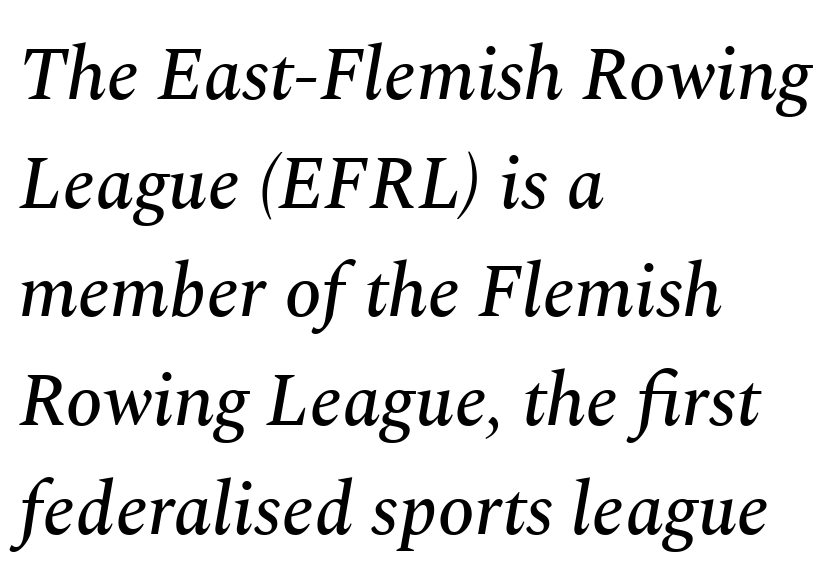
The image shows 75 px serif type, italic (leaning right); set left-aligned, normal line spacing (1.45x), normal letter spacing, not underlined; medium stroke contrast and a medium x-height.
